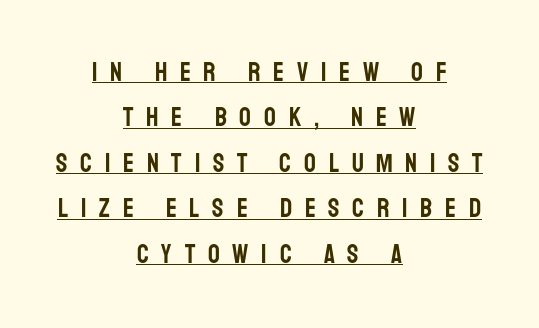
Q: Is the text italic (slanted)? A: No, it is upright.
Q: Is the text underlined? A: Yes.
Q: How is the paragraph aligned? A: Centered.
Q: Is the spacing between letters normal or unusually wide? A: Unusually wide.
